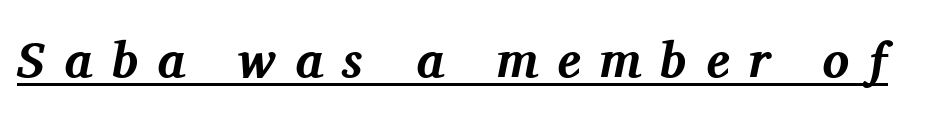
The image shows 50 px bold serif type, italic (leaning right); set unusually wide letter spacing (+0.38 em), underlined; medium stroke contrast and a medium x-height.
